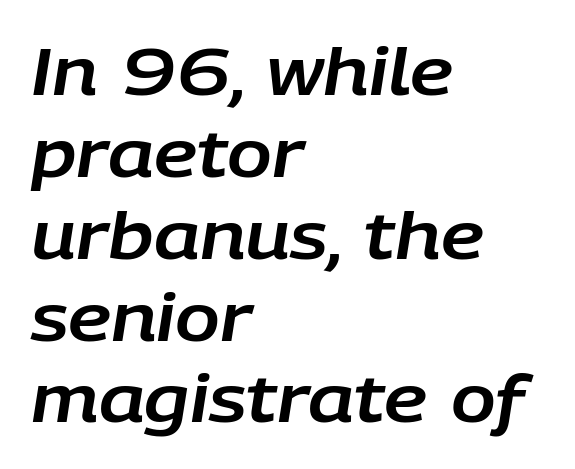
Q: Is the text italic (slanted)? A: Yes, it leans right by about 9 degrees.
Q: Is the text underlined? A: No.
Q: How is the paragraph aligned? A: Left-aligned.
Q: Is the spacing between letters normal or unusually wide? A: Normal.
Q: Width (condensed, normal, or wide)? A: Normal.
Q: Stroke contrast? A: Low.
Q: x-height? A: Large.
Q: Monospaced? A: No.
